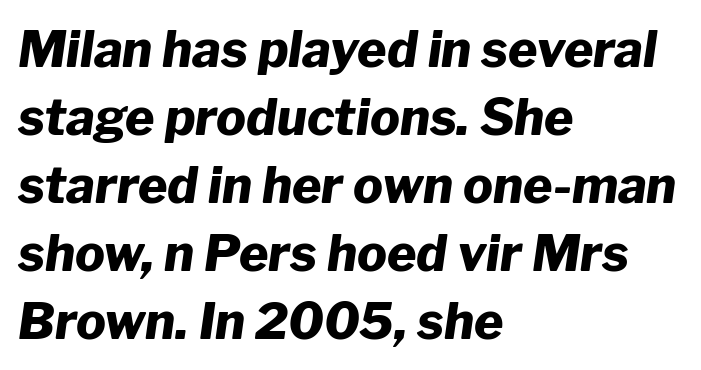
The image shows 50 px heavy type, italic (leaning right); set left-aligned, normal line spacing (1.36x), normal letter spacing, not underlined; low stroke contrast and a medium x-height.
